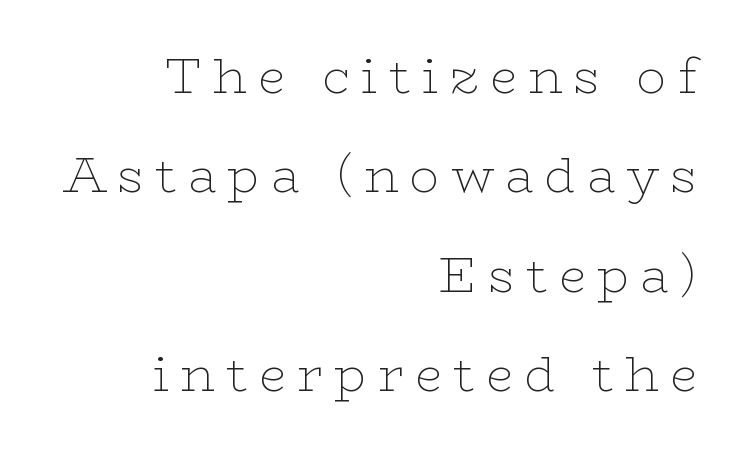
{"serif": "yes", "italic": "no", "bold": "no", "weight": "thin", "width": "wide", "stroke_contrast": "low", "x_height": "medium", "monospaced": "no", "underline": "no", "align": "right", "line_spacing": "loose", "line_spacing_ratio": 2.03, "letter_spacing": "wide", "letter_spacing_em": 0.23, "glyph_px": 49}
